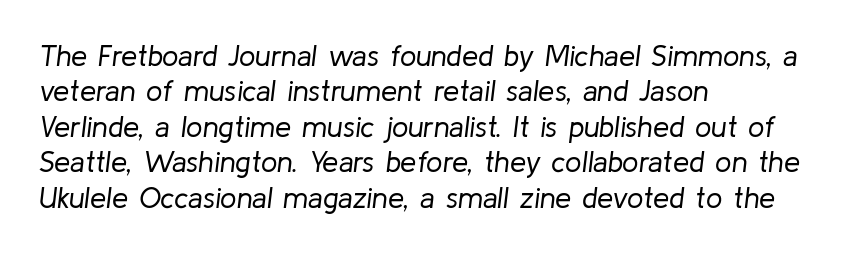
The weight tops out at a normal text grade. If you drew a line through each stem, it would be angled. The specimen omits any rule beneath the text block's lines. Observe the ordinary spacing: letters are neighbours, not strangers. Typeset ragged right — the left edge is the straight one. Varying glyph widths throughout — classic text-font behaviour.
